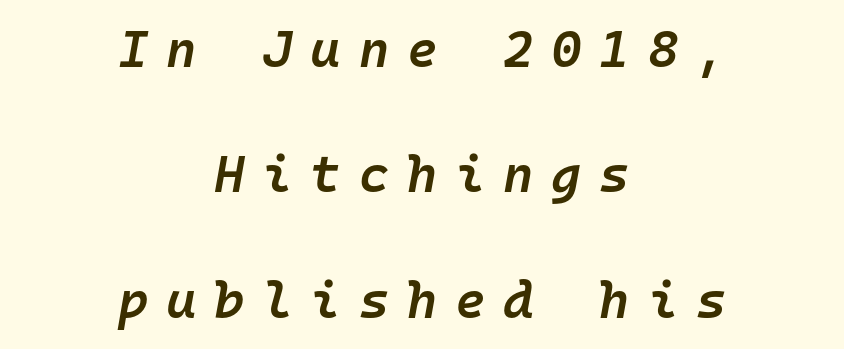
The image shows 52 px semibold type, italic (leaning right), monospaced; set centered, loose line spacing (2.41x), unusually wide letter spacing (+0.34 em), not underlined; low stroke contrast and a medium x-height.
